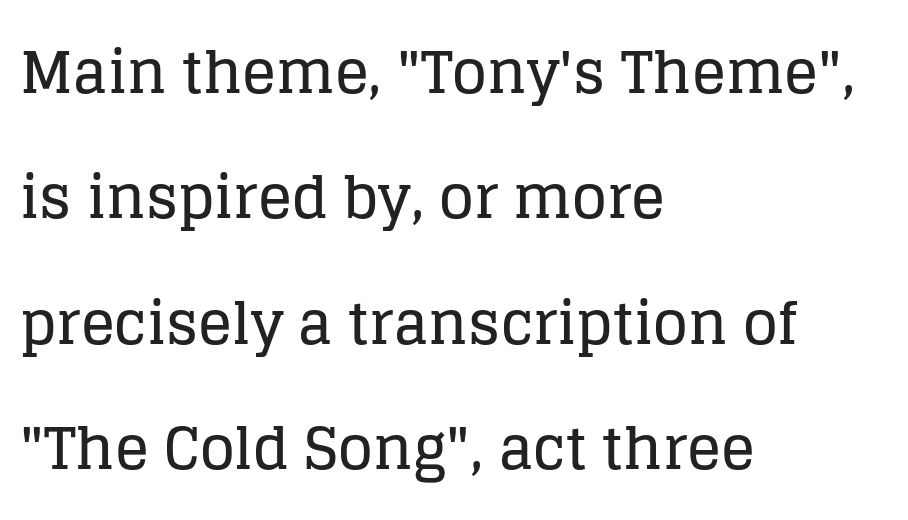
{"serif": "yes", "italic": "no", "width": "normal", "stroke_contrast": "low", "x_height": "large", "monospaced": "no", "underline": "no", "align": "left", "line_spacing": "loose", "line_spacing_ratio": 2.2, "letter_spacing": "normal", "letter_spacing_em": 0.0, "glyph_px": 57}
